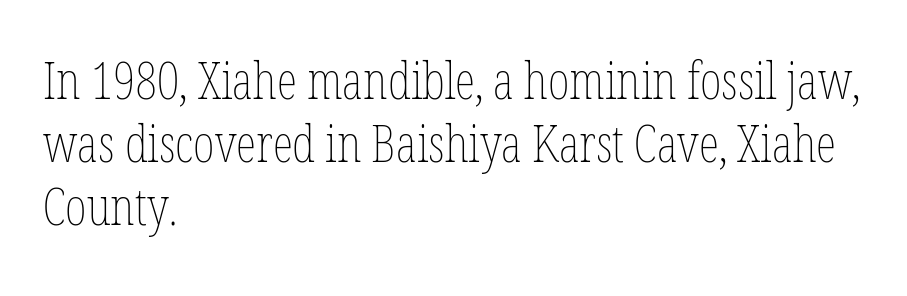
Q: Is the text bold? A: No.
Q: Is the text italic (slanted)? A: No, it is upright.
Q: Is the text underlined? A: No.
Q: How is the paragraph aligned? A: Left-aligned.
Q: Is the spacing between letters normal or unusually wide? A: Normal.
Q: Width (condensed, normal, or wide)? A: Condensed.
Q: Stroke contrast? A: Low.
Q: x-height? A: Medium.
Q: Monospaced? A: No.
